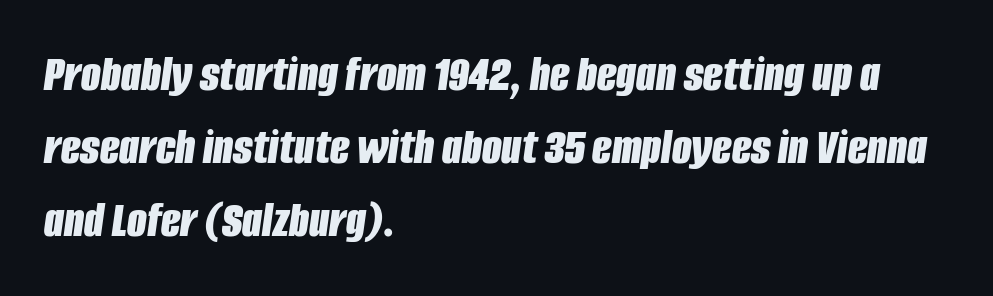
No extra tracking has been applied to these lines. Emphasis-style slanted type is in use. The face used here has the dense, thick strokes of a bold. Notice how descenders clear the ascenders below comfortably — that's standard leading. In CSS terms this would be text-align: left. The specimen omits any rule beneath the text block's lines.
